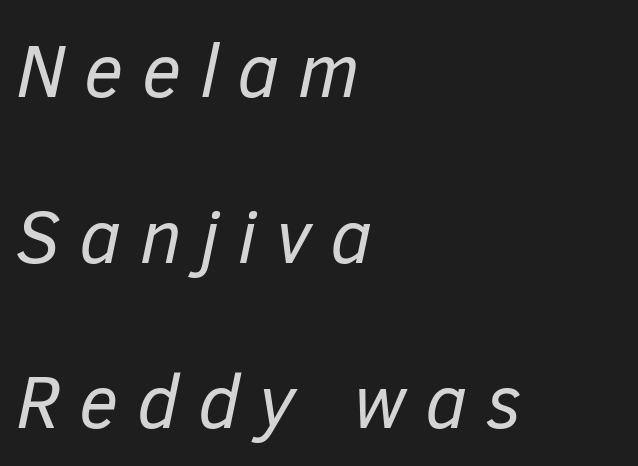
Is the type heavy? It reads as light-to-regular instead. The vertical gap from one line to the next is large. Varying glyph widths throughout — classic text-font behaviour. Style check: oblique. These lines are set flush left with a ragged right edge.
